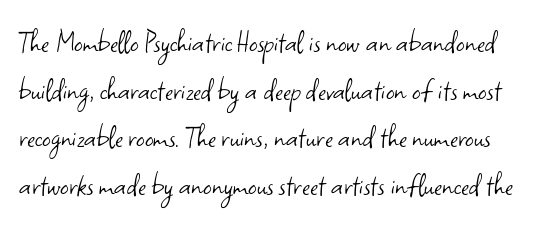
You could not count columns in this text — the font is proportionally spaced. Rows of type keep a routine distance in the vertical direction. Nothing sits at the stroke ends, so this counts as sans-serif. This sample uses plain, unmodified letter spacing. Check under the words: just untouched page. The letters look calm and open, with moderate or lighter stems.
